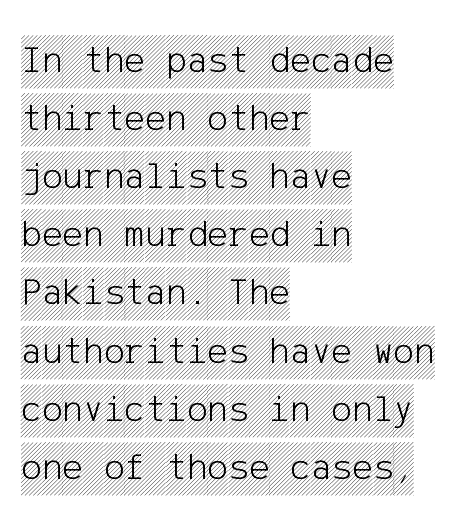
{"italic": "no", "width": "condensed", "x_height": "large", "underline": "no", "align": "left", "line_spacing": "normal", "line_spacing_ratio": 1.49, "letter_spacing": "normal", "letter_spacing_em": 0.0, "glyph_px": 39}
